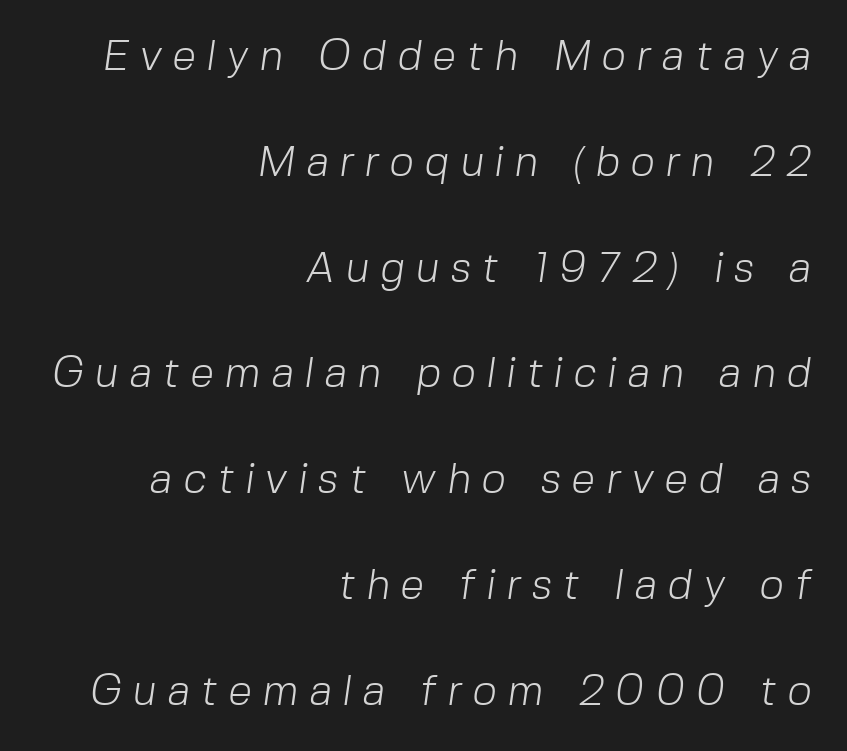
The image shows 43 px light sans-serif type; set right-aligned, loose line spacing (2.46x), unusually wide letter spacing (+0.25 em), not underlined; low stroke contrast and a medium x-height.
